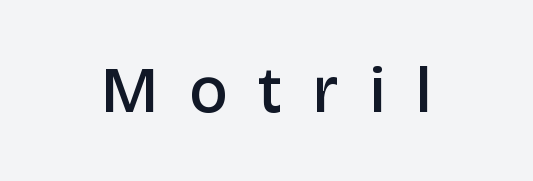
Think of a printed novel: that variable character pitch is what you see here. The lettering holds an erect, upright posture throughout. How are the letters spaced? Widely, with obvious added tracking. The space directly below the letters is spotless.
